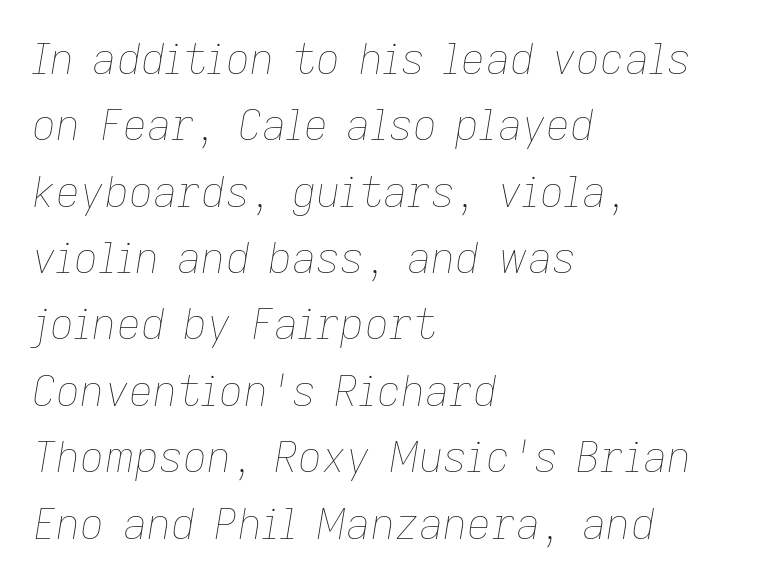
{"italic": "yes", "lean": "right", "slant_degrees": 9, "bold": "no", "weight": "thin", "width": "normal", "stroke_contrast": "low", "x_height": "medium", "monospaced": "no", "underline": "no", "align": "left", "line_spacing": "normal", "line_spacing_ratio": 1.58, "letter_spacing": "normal", "letter_spacing_em": 0.0, "glyph_px": 42}
